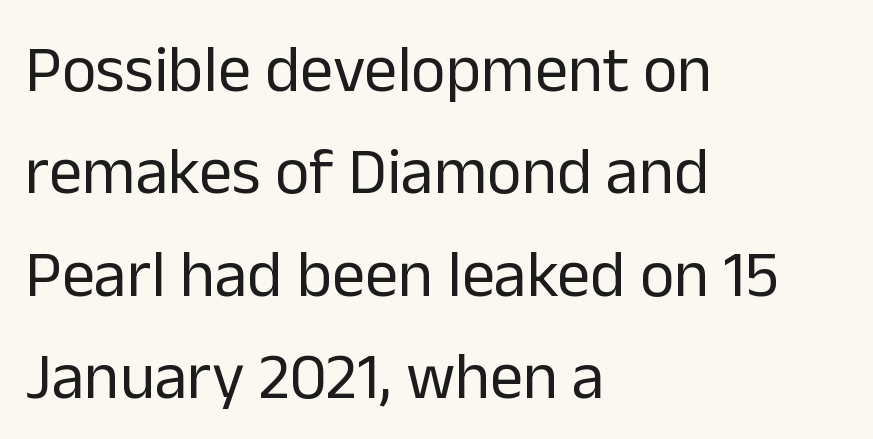
Q: Is the text bold? A: No.
Q: Is the text italic (slanted)? A: No, it is upright.
Q: Is the typeface a serif or a sans-serif typeface? A: Sans-serif.
Q: Is the text underlined? A: No.
Q: How is the paragraph aligned? A: Left-aligned.
Q: Is the spacing between letters normal or unusually wide? A: Normal.
Q: Is the spacing between lines tight, normal or loose? A: Normal.
Q: Width (condensed, normal, or wide)? A: Normal.
Q: Stroke contrast? A: Low.
Q: x-height? A: Medium.
Q: Monospaced? A: No.
